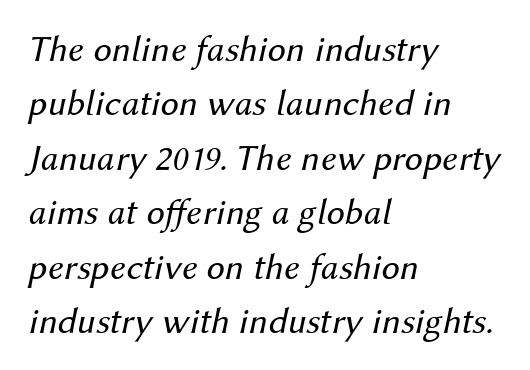
The image shows 37 px regular-weight type, italic (leaning right); set left-aligned, normal line spacing (1.47x), normal letter spacing, not underlined; medium stroke contrast and a medium x-height.
